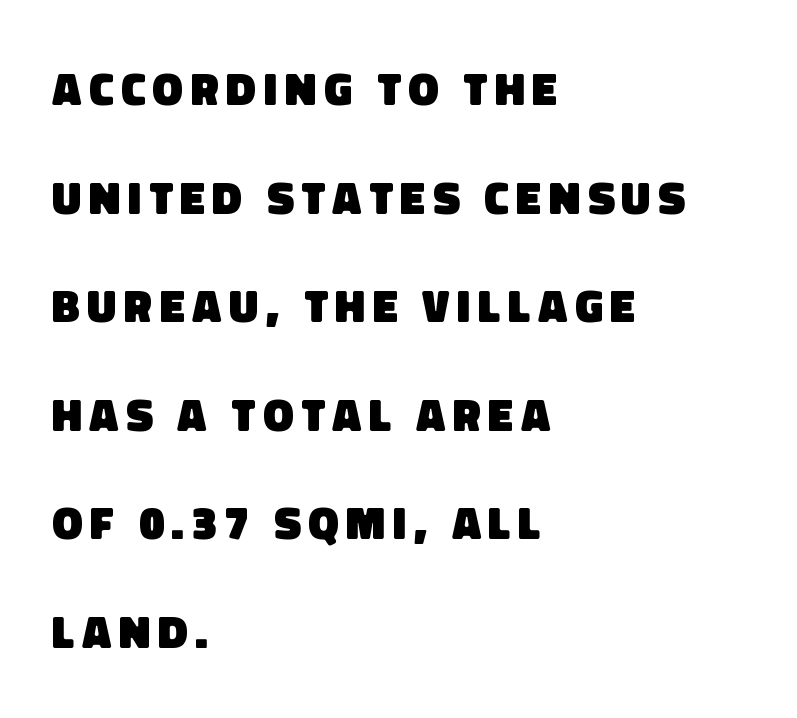
Q: Is the text bold? A: Yes.
Q: Is the typeface a serif or a sans-serif typeface? A: Sans-serif.
Q: Is the text underlined? A: No.
Q: How is the paragraph aligned? A: Left-aligned.
Q: Is the spacing between lines tight, normal or loose? A: Loose.
Q: Width (condensed, normal, or wide)? A: Normal.
Q: Stroke contrast? A: Low.
Q: x-height? A: Large.
Q: Monospaced? A: No.
